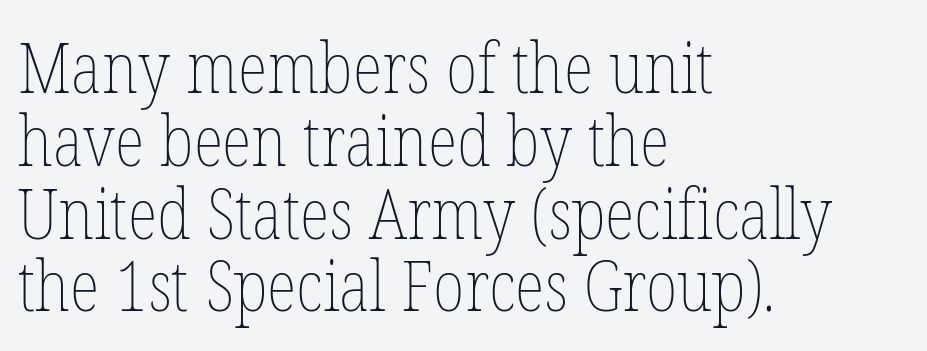
Q: Is the text bold? A: No.
Q: Is the text italic (slanted)? A: No, it is upright.
Q: Is the text underlined? A: No.
Q: How is the paragraph aligned? A: Left-aligned.
Q: Is the spacing between letters normal or unusually wide? A: Normal.
Q: Is the spacing between lines tight, normal or loose? A: Tight.
Q: Width (condensed, normal, or wide)? A: Condensed.
Q: Stroke contrast? A: Low.
Q: x-height? A: Medium.
Q: Monospaced? A: No.
